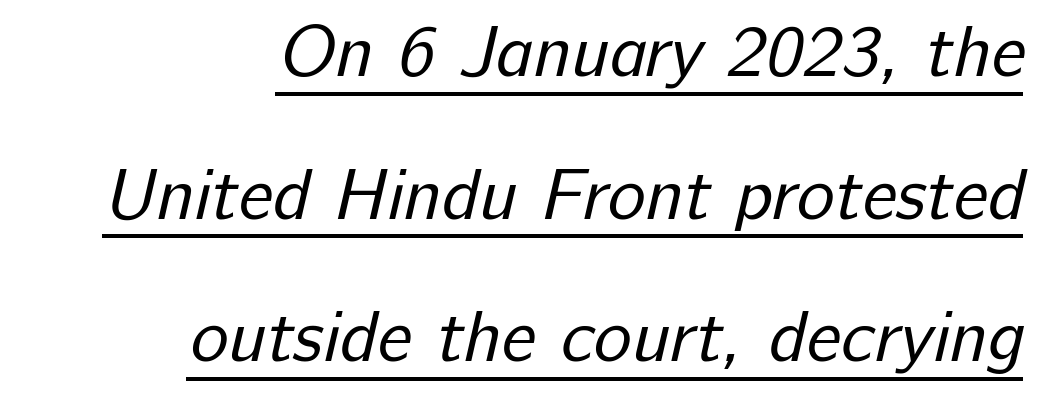
The image shows 72 px regular-weight sans-serif type; set right-aligned, loose line spacing (1.98x), normal letter spacing, underlined; low stroke contrast and a medium x-height.
